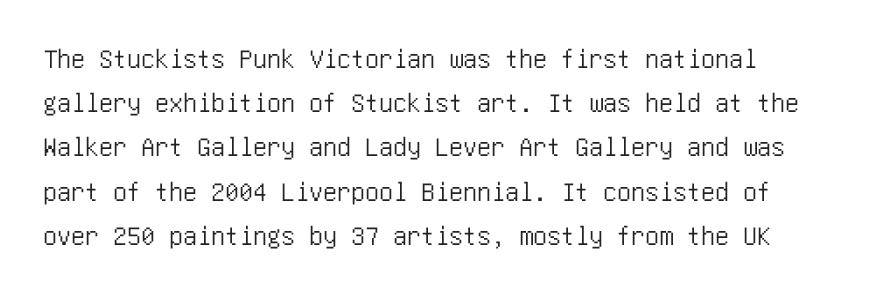
No italicization has been applied; the sample stays upright. Baseline-to-baseline distance is the conventional proportion of letter height. The space beneath each line is pristine and unruled. Spacing between characters is what you'd get straight out of the box. This sample uses a sans-serif face.
